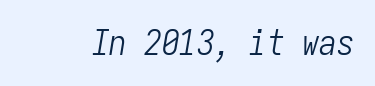
Think of a typewriter: that constant character pitch is what you see here. It's the slanting kind of type. Bare-footed words on every line. There is no visible air inserted between adjacent glyphs.
